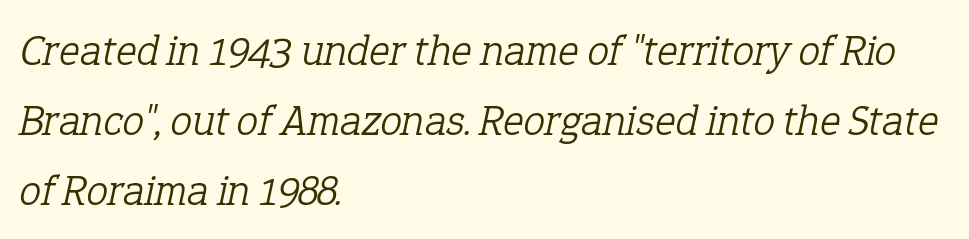
The image shows 44 px light serif type, italic (leaning right); set left-aligned, normal line spacing (1.59x), normal letter spacing, not underlined; low stroke contrast and a medium x-height.
